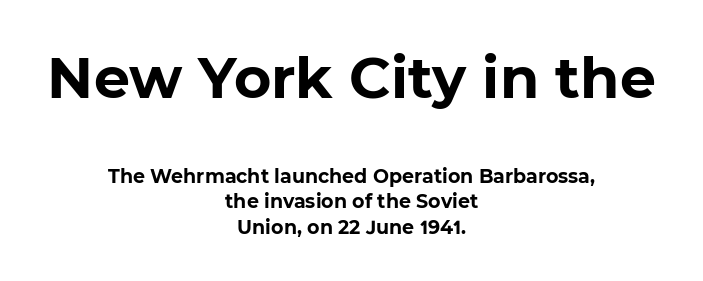
The image shows 57 px bold sans-serif type; set centered, normal line spacing (1.34x), normal letter spacing, not underlined; the first (top) block is 3.0x larger; low stroke contrast and a medium x-height.
